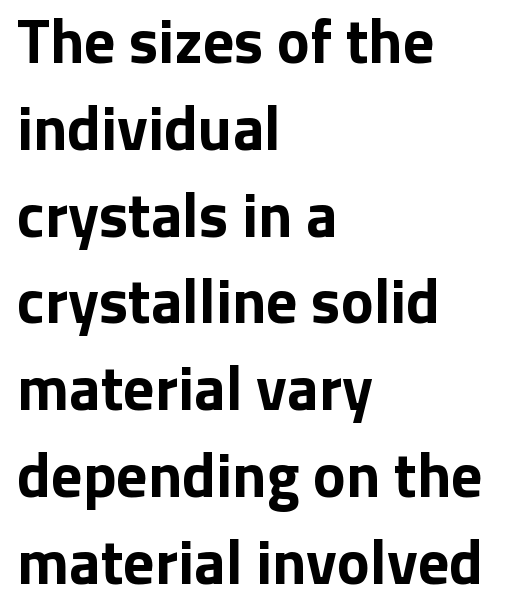
{"serif": "no", "italic": "no", "bold": "yes", "weight": "bold", "width": "normal", "stroke_contrast": "low", "x_height": "medium", "monospaced": "no", "underline": "no", "align": "left", "line_spacing": "normal", "line_spacing_ratio": 1.4, "letter_spacing": "normal", "letter_spacing_em": 0.0, "glyph_px": 62}
